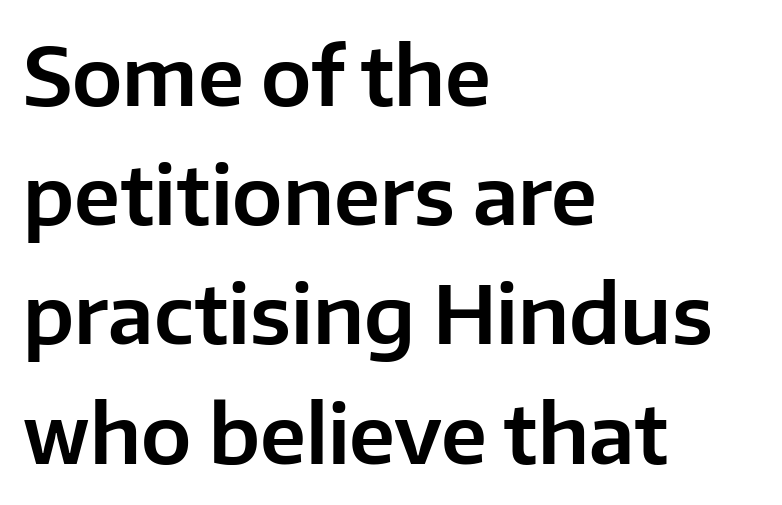
{"serif": "no", "italic": "no", "width": "normal", "stroke_contrast": "low", "x_height": "medium", "monospaced": "no", "underline": "no", "align": "left", "line_spacing": "normal", "line_spacing_ratio": 1.49, "letter_spacing": "normal", "letter_spacing_em": 0.0, "glyph_px": 80}
